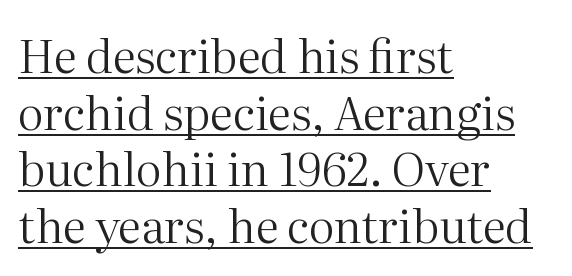
{"serif": "yes", "italic": "no", "bold": "no", "weight": "regular", "width": "normal", "stroke_contrast": "medium", "x_height": "medium", "monospaced": "no", "underline": "yes", "align": "left", "line_spacing_ratio": 1.23, "letter_spacing": "normal", "letter_spacing_em": 0.0, "glyph_px": 46}
